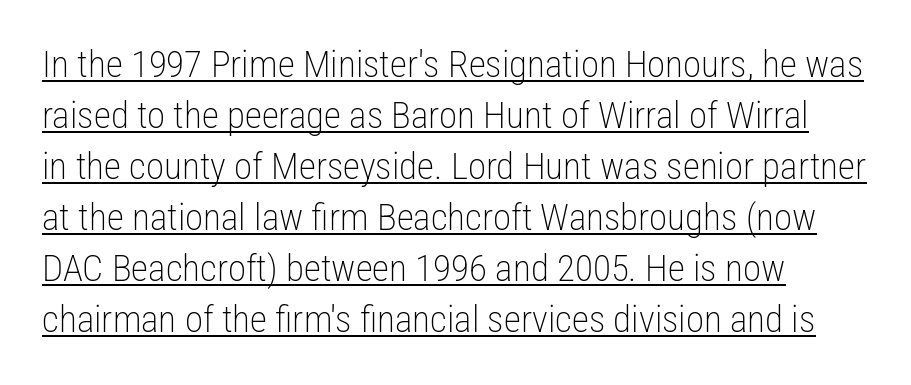
In designer terms, the underline attribute is active on this setting. Is there much room between lines? A standard amount, neither cramped nor airy. Heaviness? Minimal to ordinary, like unemphasized prose. No feet cap the strokes, marking this as sans-serif type.
